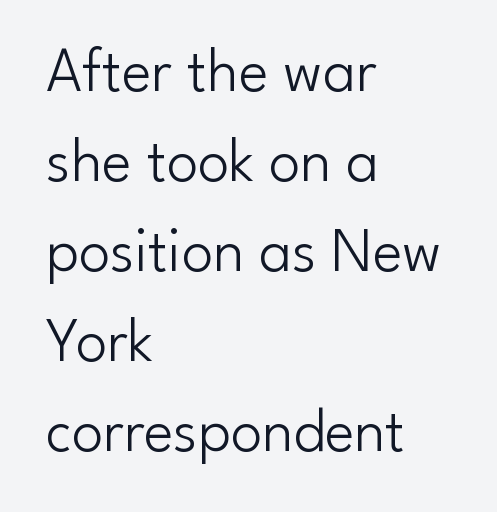
{"serif": "no", "italic": "no", "bold": "no", "weight": "light", "width": "normal", "stroke_contrast": "low", "x_height": "small", "monospaced": "no", "underline": "no", "align": "left", "line_spacing": "normal", "line_spacing_ratio": 1.43, "letter_spacing": "normal", "letter_spacing_em": 0.0, "glyph_px": 63}
